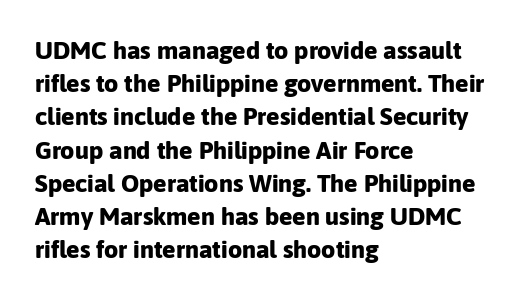
{"italic": "no", "bold": "yes", "underline": "no", "align": "left", "line_spacing": "normal", "line_spacing_ratio": 1.33, "letter_spacing": "normal", "letter_spacing_em": 0.0, "glyph_px": 25}
